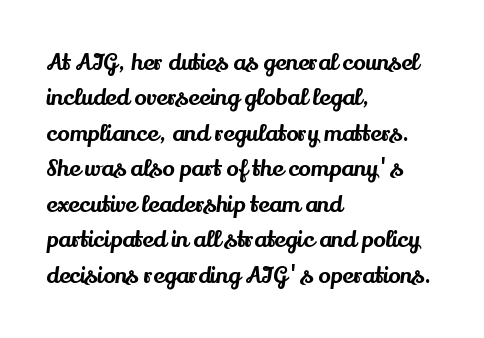
{"underline": "no", "align": "left", "line_spacing": "normal", "line_spacing_ratio": 1.54, "letter_spacing": "normal", "letter_spacing_em": 0.0, "glyph_px": 23}
